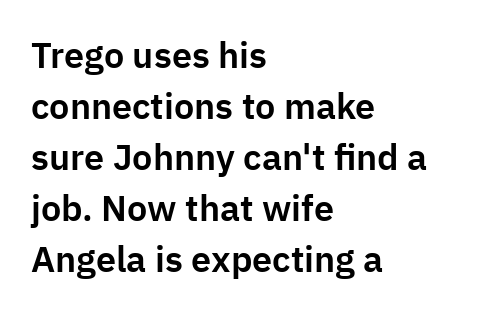
Vertically, the passage feels balanced, rows spaced as you'd expect. The letters sit at their default tracking, neither squeezed nor spread. The passage shown is typed in a proportional face where columns would drift. Glance below the letters and you will spot only blank space. The typeface chosen for these lines omits serifs.
